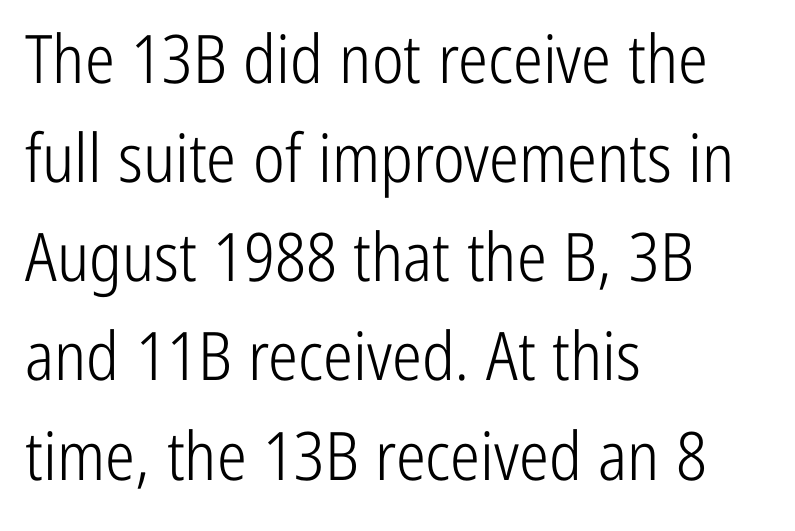
Students, observe: this is what conventionally led text looks like. The area under the type is left untouched. The letters sit at their default tracking, neither squeezed nor spread. Weight: not bold — regular or lighter. Spacing verdict: proportional, widths tailored to each character. The designer went with a sans here, leaving each stem footless.
